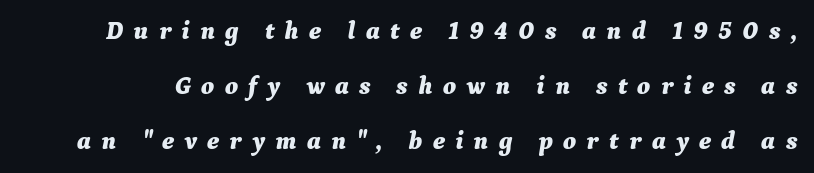
Q: Is the text bold? A: Yes.
Q: Is the text italic (slanted)? A: Yes, it leans right by about 9 degrees.
Q: Is the text underlined? A: No.
Q: Is the spacing between letters normal or unusually wide? A: Unusually wide.
Q: Is the spacing between lines tight, normal or loose? A: Loose.
